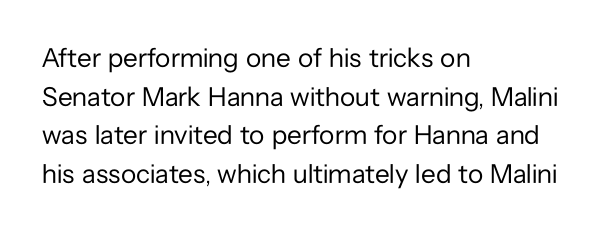
The image shows 27 px text type, upright; set left-aligned, normal line spacing (1.43x), normal letter spacing, not underlined.
